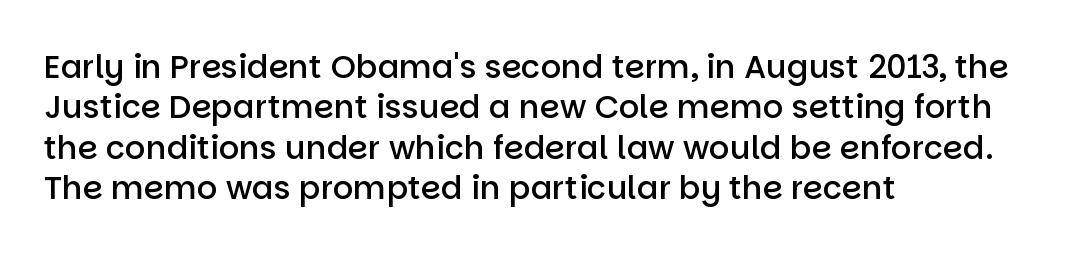
{"serif": "no", "italic": "no", "bold": "semi", "weight": "semibold", "width": "normal", "stroke_contrast": "low", "x_height": "large", "monospaced": "no", "underline": "no", "align": "left", "line_spacing": "normal", "line_spacing_ratio": 1.26, "letter_spacing": "normal", "letter_spacing_em": 0.0, "glyph_px": 32}
